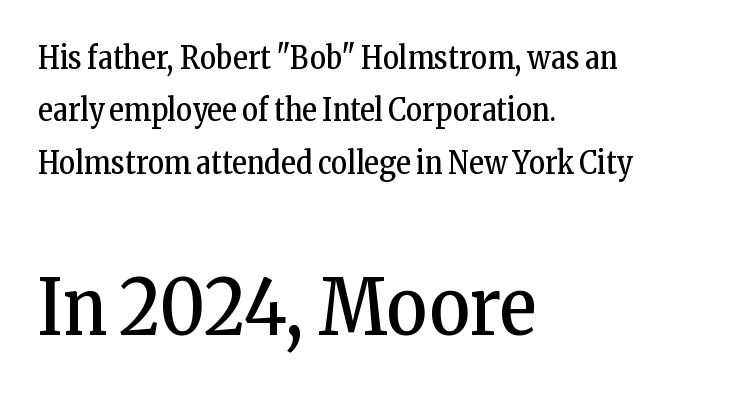
On a weight scale, this lands at 450 or below. One glance says typical: line gaps are just what's usual. The face used here is rendered with its standard letterfit. Whoever set this made the second block the dominant, larger element. Line starts are locked; line ends wander.
